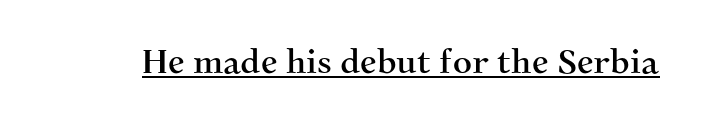
{"serif": "yes", "italic": "no", "width": "normal", "stroke_contrast": "medium", "x_height": "medium", "monospaced": "no", "underline": "yes", "letter_spacing": "normal", "letter_spacing_em": 0.0, "glyph_px": 33}
